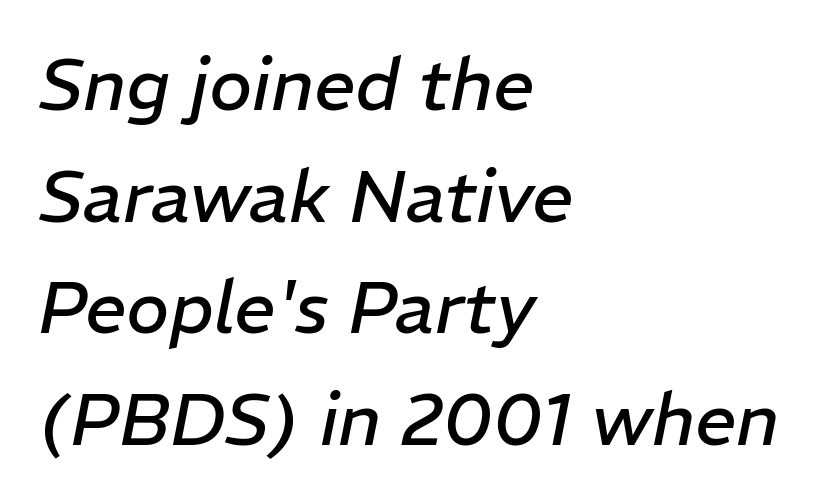
Q: Is the text bold? A: No.
Q: Is the text italic (slanted)? A: Yes, it leans right by about 11 degrees.
Q: Is the text underlined? A: No.
Q: How is the paragraph aligned? A: Left-aligned.
Q: Is the spacing between letters normal or unusually wide? A: Normal.
Q: Is the spacing between lines tight, normal or loose? A: Normal.
Q: Width (condensed, normal, or wide)? A: Normal.
Q: Stroke contrast? A: Low.
Q: x-height? A: Medium.
Q: Monospaced? A: No.
